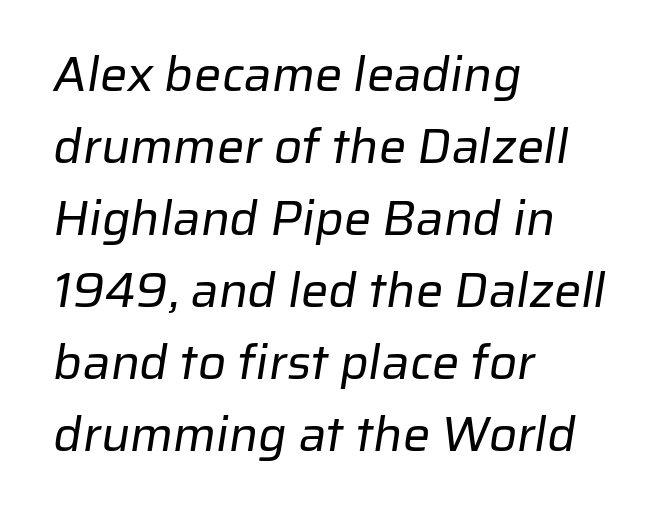
Q: Is the text bold? A: No.
Q: Is the typeface a serif or a sans-serif typeface? A: Sans-serif.
Q: Is the text underlined? A: No.
Q: How is the paragraph aligned? A: Left-aligned.
Q: Is the spacing between letters normal or unusually wide? A: Normal.
Q: Is the spacing between lines tight, normal or loose? A: Normal.
Q: Width (condensed, normal, or wide)? A: Normal.
Q: Stroke contrast? A: Low.
Q: x-height? A: Medium.
Q: Monospaced? A: No.
